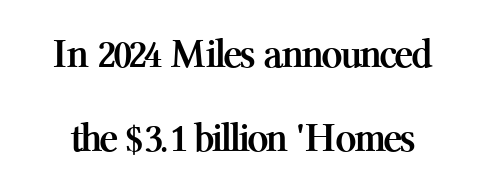
The line-height multiplier appears high, well above default. Each letter keeps its own natural width here, so spacing adapts to shape. Upright lettering throughout. Unmarked baselines from the first word to the last. Is the letter spacing exaggerated? No — it looks like the ordinary default. Typographic density is high because the face is bold.
